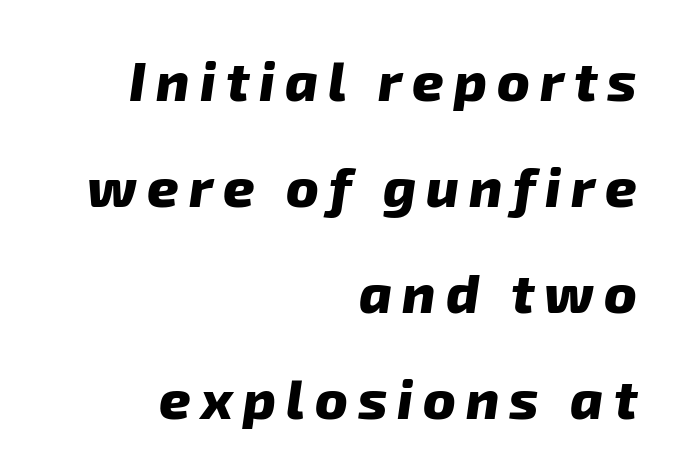
Where is the straight margin? On the right. The passage shown is emphatically bold. The passage shown stacks its lines with a broad gap. Has an underline been added? It has not. Think of a printed novel: that variable character pitch is what you see here. Stroke terminals: plain, sans-serif.
